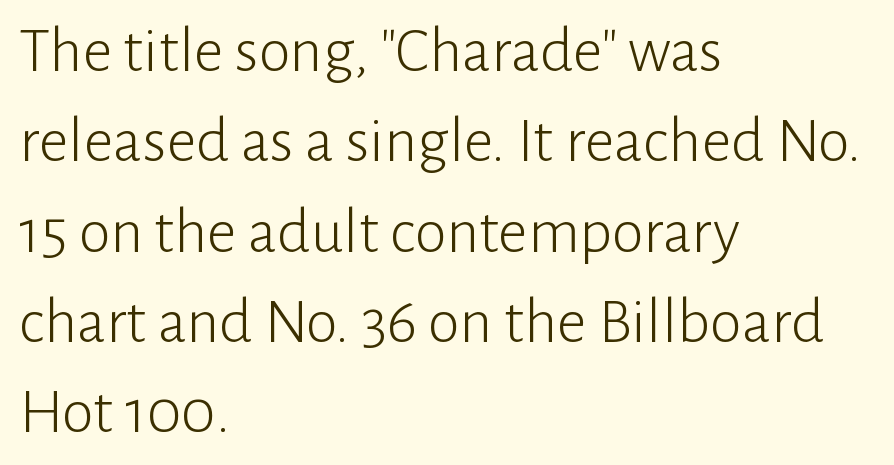
The image shows 65 px light sans-serif type, upright; set left-aligned, normal line spacing (1.39x), normal letter spacing, not underlined; low stroke contrast and a medium x-height.
